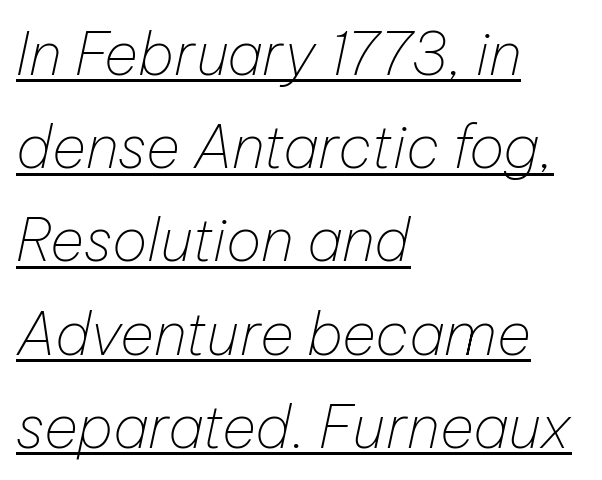
{"italic": "yes", "lean": "right", "slant_degrees": 12, "bold": "no", "weight": "thin", "width": "normal", "stroke_contrast": "low", "x_height": "medium", "monospaced": "no", "underline": "yes", "align": "left", "line_spacing": "normal", "line_spacing_ratio": 1.58, "letter_spacing": "normal", "letter_spacing_em": 0.0, "glyph_px": 59}
